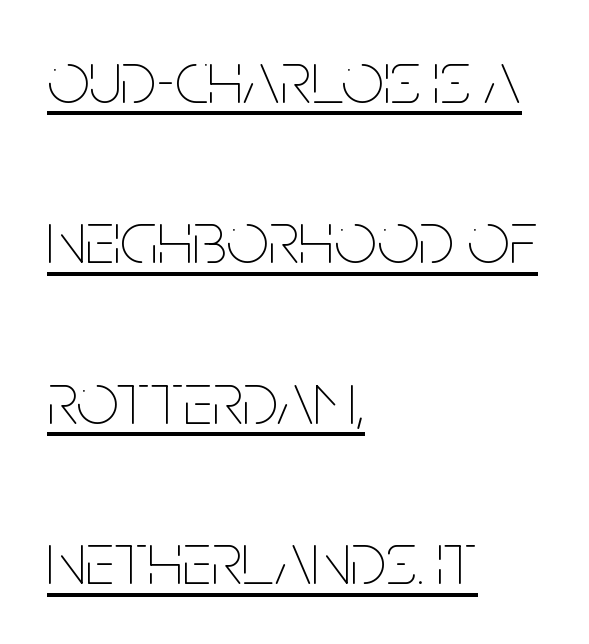
The tracking reads as untouched default to a designer's eye. Quick note: not italic, upright. The characters are drawn with everyday or finer stroke widths. Notice the wide empty band between every row — that's loose leading. Students, observe the line beneath the letters — that is underlining. Left-aligned paragraph, ragged on the right.
